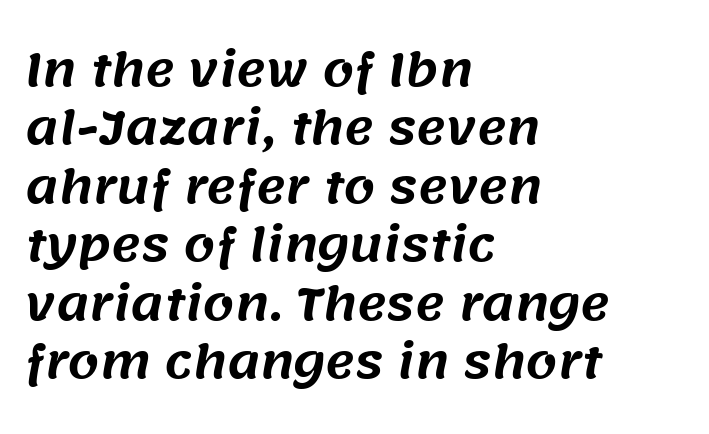
The image shows 45 px sans-serif type; set left-aligned, normal line spacing (1.3x), normal letter spacing, not underlined; medium stroke contrast and a large x-height.
